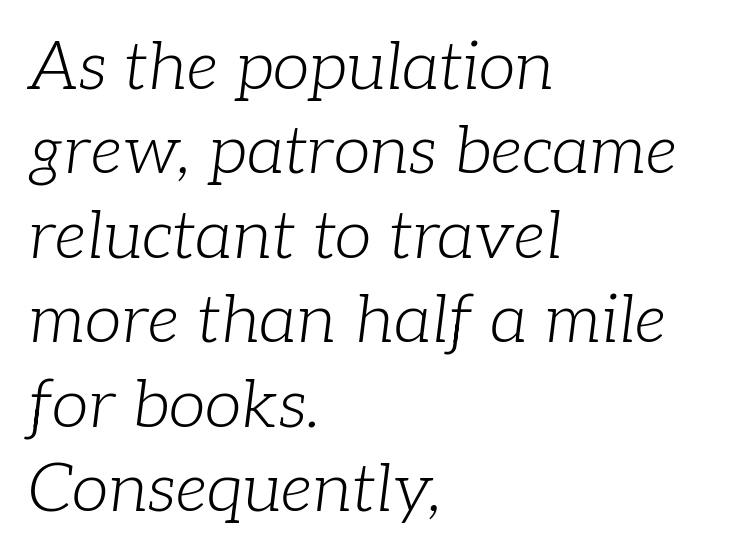
The image shows 67 px light serif type, italic (leaning right); set left-aligned, normal line spacing (1.26x), normal letter spacing, not underlined; low stroke contrast and a medium x-height.
